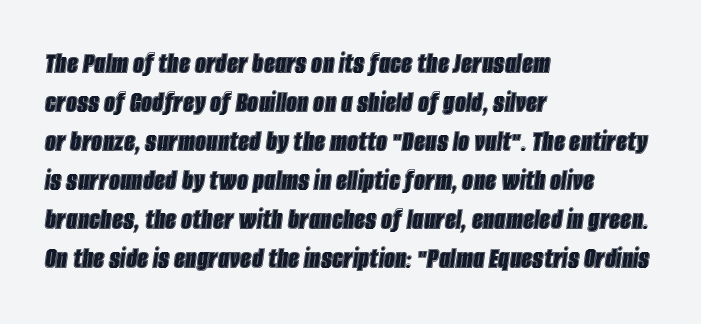
Only glyphs here, with clear space below each row. Caption: standard tracking, unaltered. These lines are set flush left with a ragged right edge. Interline gaps are of average width in this sample. Tall strokes in this sample are angled rather than plumb.
